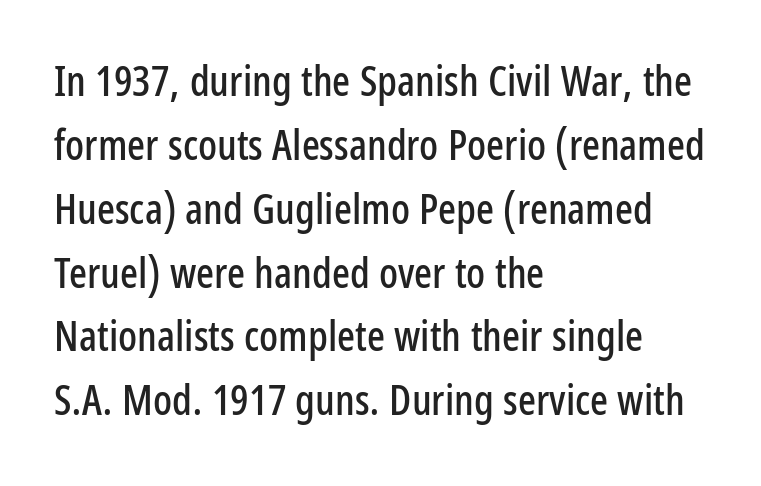
The passage shown stacks its lines at a standard gap. Note: no serifs on the glyphs. The zone under the glyphs is completely vacant. Does the lettering tilt? It doesn't — this is upright. Do the characters align in a grid? No, the font is proportional. This rendering leaves character spacing at its baseline value.
